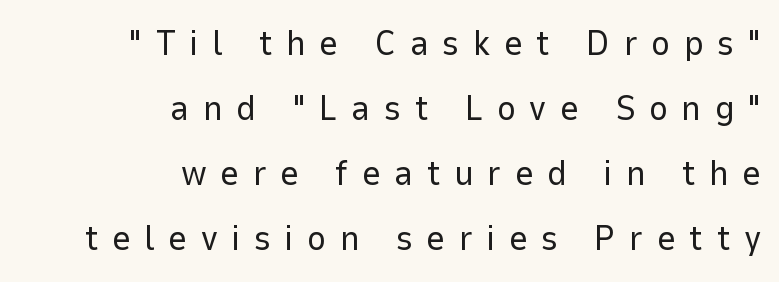
Think standard paragraph weight, or any step lighter than that. No feet cap the strokes, marking this as sans-serif type. The text block is weighted toward the right margin, trailing off unevenly leftward. Do the characters align in a grid? No, the font is proportional. You could only call the tracking loose — the letters float apart.
